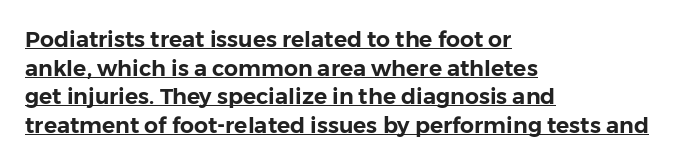
{"italic": "no", "underline": "yes", "align": "left", "line_spacing": "normal", "line_spacing_ratio": 1.3, "letter_spacing": "normal", "letter_spacing_em": 0.0, "glyph_px": 22}
